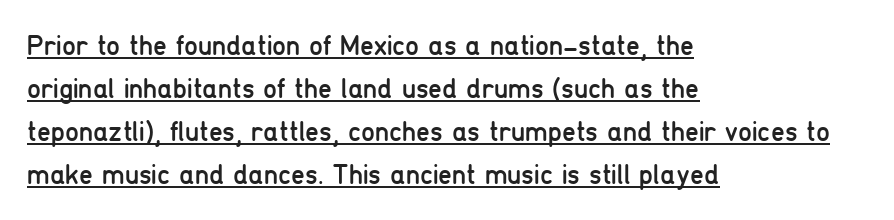
Style check: upright. The rendering uses natural spacing where letterforms have individual widths. Students, observe: this is what conventionally led text looks like. Alignment: flush left.
